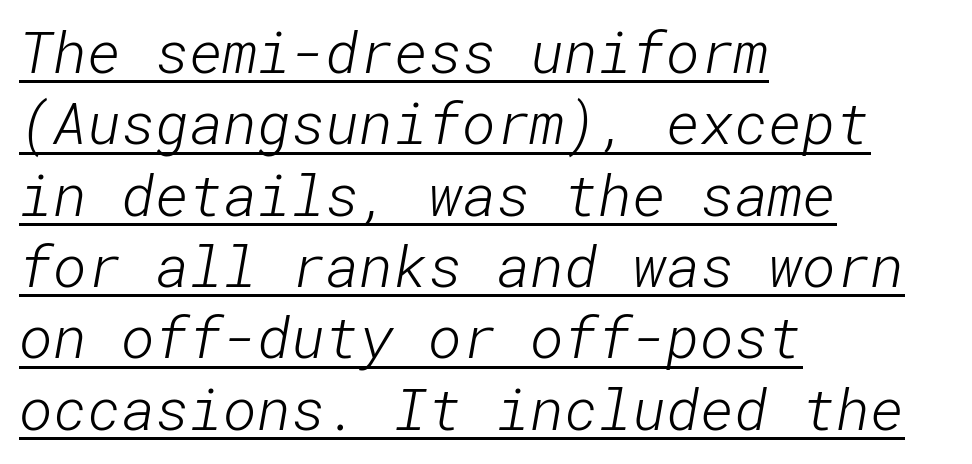
The typeface chosen for these lines omits serifs. Vertical stems look standard width or narrower in stroke. The rag falls on the right side of this text block. Like a heading marked for emphasis, these lines bear an underscore. Words appear dense and cohesive because spacing is normal.
